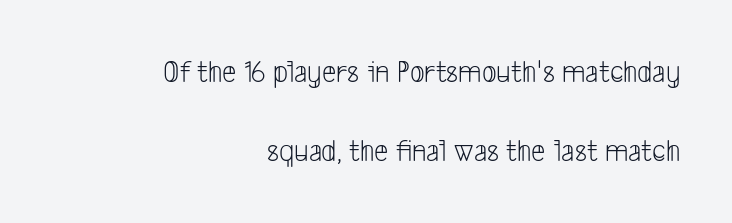
Unlike a traditional serif, this face leaves its strokes unadorned. Nothing heavy about these letters — not bold at all. The lines are spread far apart with generous leading. Each line ends at the same right margin while the left side varies. This rendering features lettering with no underline. Is this a fixed-width face? No — the glyphs have proportional, varying widths.
